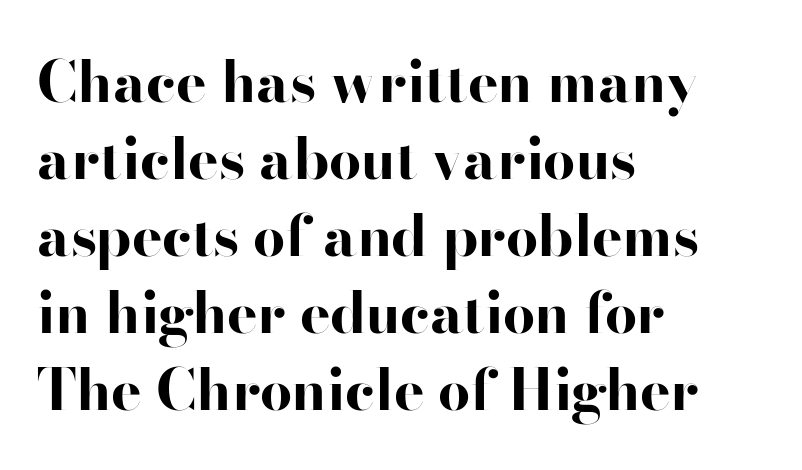
Q: Is the text bold? A: Yes.
Q: Is the text italic (slanted)? A: No, it is upright.
Q: Is the typeface a serif or a sans-serif typeface? A: Sans-serif.
Q: Is the text underlined? A: No.
Q: How is the paragraph aligned? A: Left-aligned.
Q: Is the spacing between letters normal or unusually wide? A: Normal.
Q: Is the spacing between lines tight, normal or loose? A: Normal.
Q: Width (condensed, normal, or wide)? A: Wide.
Q: Stroke contrast? A: High.
Q: x-height? A: Small.
Q: Monospaced? A: No.
